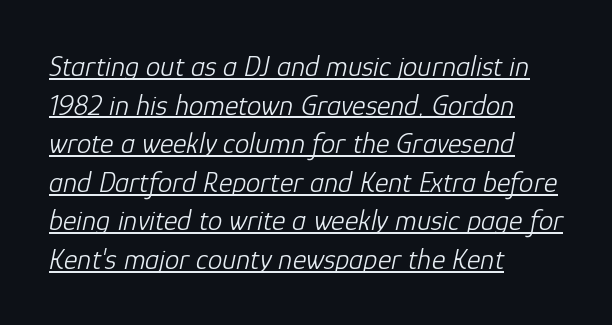
Has an underline been added? It has. No extra ink here — the face is not bold. The passage shown is typed in a proportional face where columns would drift. Summary of vertical rhythm: regular, with standard interline spacing. If you drew a ruler down the left edge, every line would touch it. The glyphs look as if they've been sheared to an angle.
